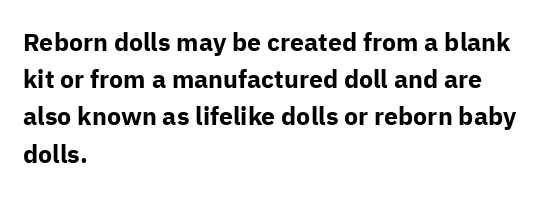
Q: Is the text bold? A: Yes.
Q: Is the text italic (slanted)? A: No, it is upright.
Q: Is the text underlined? A: No.
Q: How is the paragraph aligned? A: Left-aligned.
Q: Is the spacing between letters normal or unusually wide? A: Normal.
Q: Is the spacing between lines tight, normal or loose? A: Normal.
